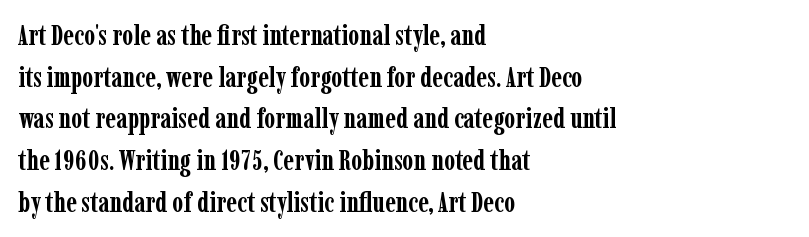
Each row of text sits above clean, open space. A normal amount of white space separates one row of letters from the next. The type is set solid horizontally, with unmodified tracking. Character widths vary here, with narrow letters taking less room than wide ones. These lines are set flush left with a ragged right edge.
